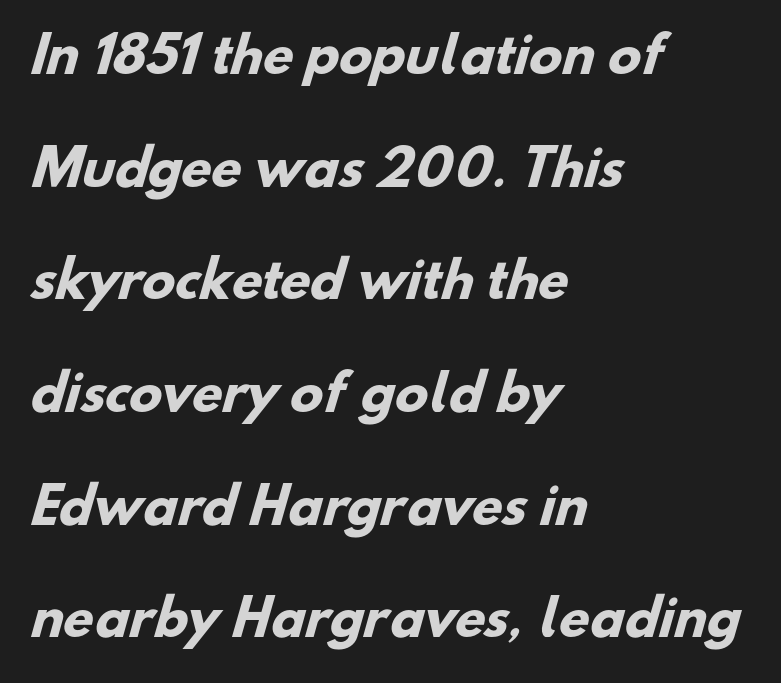
{"serif": "no", "bold": "yes", "weight": "heavy", "width": "normal", "stroke_contrast": "low", "x_height": "small", "monospaced": "no", "underline": "no", "align": "left", "line_spacing": "loose", "line_spacing_ratio": 2.3, "letter_spacing": "normal", "letter_spacing_em": 0.0, "glyph_px": 49}
